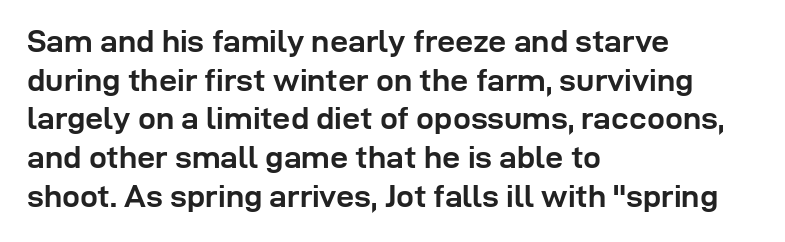
Q: Is the text bold? A: Yes.
Q: Is the text italic (slanted)? A: No, it is upright.
Q: Is the typeface a serif or a sans-serif typeface? A: Sans-serif.
Q: Is the text underlined? A: No.
Q: How is the paragraph aligned? A: Left-aligned.
Q: Is the spacing between letters normal or unusually wide? A: Normal.
Q: Width (condensed, normal, or wide)? A: Normal.
Q: Stroke contrast? A: Low.
Q: x-height? A: Medium.
Q: Monospaced? A: No.
